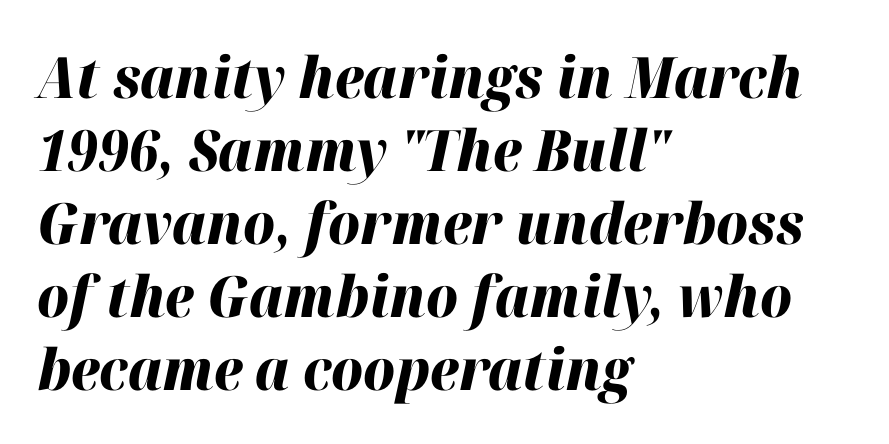
There's an unmistakable incline to the writing here. One-word summary of the alignment: left. One glance says typical: line gaps are just what's usual. The type is set solid horizontally, with unmodified tracking. This sample has the flowing, uneven cadence of proportional lettering. Look at the stroke-to-counter ratio: heavy, a bold.
